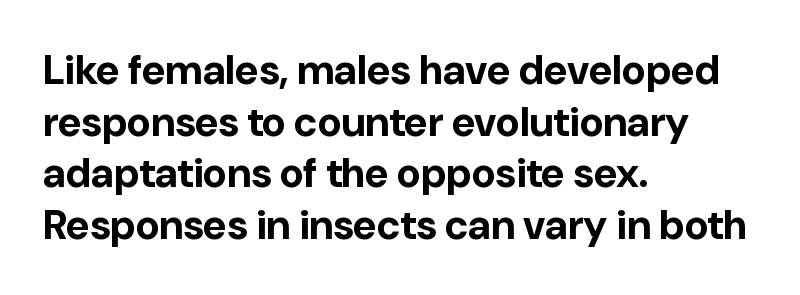
Q: Is the text bold? A: Yes.
Q: Is the text italic (slanted)? A: No, it is upright.
Q: Is the typeface a serif or a sans-serif typeface? A: Sans-serif.
Q: Is the text underlined? A: No.
Q: How is the paragraph aligned? A: Left-aligned.
Q: Is the spacing between letters normal or unusually wide? A: Normal.
Q: Is the spacing between lines tight, normal or loose? A: Normal.
Q: Width (condensed, normal, or wide)? A: Normal.
Q: Stroke contrast? A: Low.
Q: x-height? A: Medium.
Q: Monospaced? A: No.
